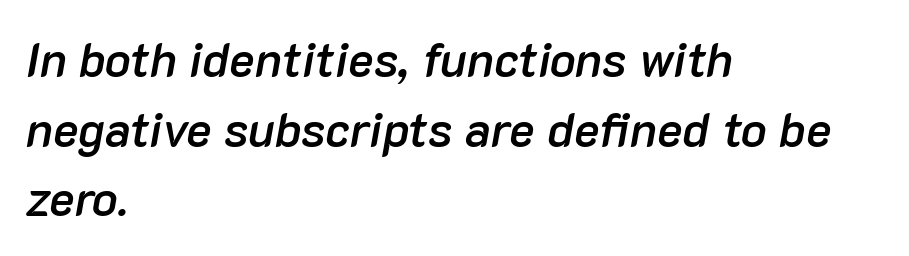
The setting favours the left margin, as ordinary paragraphs usually do. Leading matches the norm, producing a regular column. The letterforms sit shoulder to shoulder at normal distance. The face used here is proportionally spaced, like ordinary book or web type.
